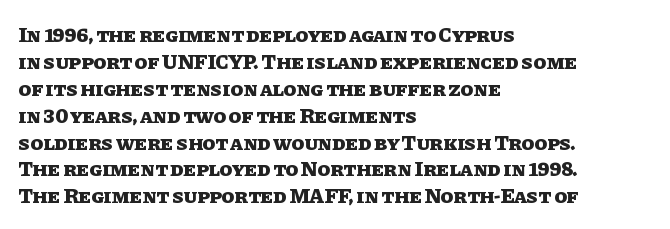
The image shows 21 px bold type, upright; set left-aligned, normal line spacing (1.28x), normal letter spacing, not underlined.
